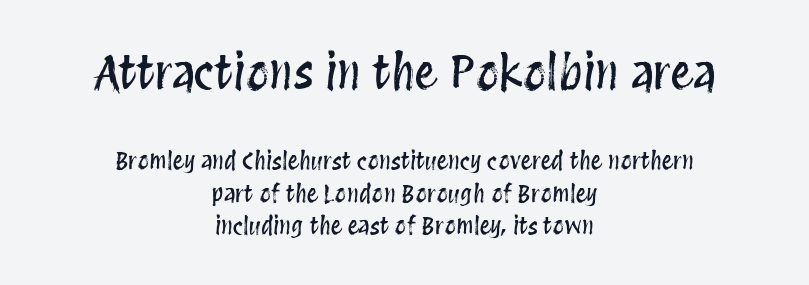
Q: Is the text italic (slanted)? A: No, it is upright.
Q: Is the text underlined? A: No.
Q: How is the paragraph aligned? A: Centered.
Q: Is the spacing between letters normal or unusually wide? A: Normal.
Q: Is the spacing between lines tight, normal or loose? A: Normal.
Q: Which block of text is set in a larger size, the first (top) or the second (bottom)? A: The first (top) one.
Q: Width (condensed, normal, or wide)? A: Condensed.
Q: Stroke contrast? A: Medium.
Q: x-height? A: Large.
Q: Monospaced? A: No.
